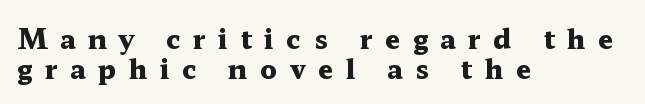
{"italic": "no", "bold": "yes", "underline": "no", "align": "left", "line_spacing": "tight", "line_spacing_ratio": 1.1, "letter_spacing": "wide", "letter_spacing_em": 0.46, "glyph_px": 27}
